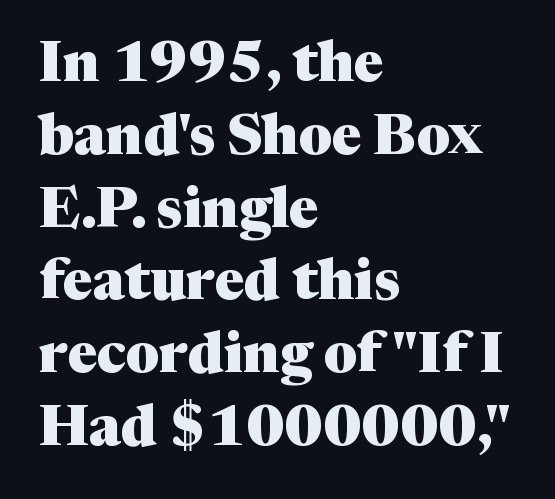
Every row of glyphs begins at an identical x-position on the left. Summary of vertical rhythm: regular, with standard interline spacing. Underline: absent. You could not count columns in this text — the font is proportionally spaced. Old-style or modern, the face here clearly has serifs. You could call the tracking neutral — neither tight nor loose.
